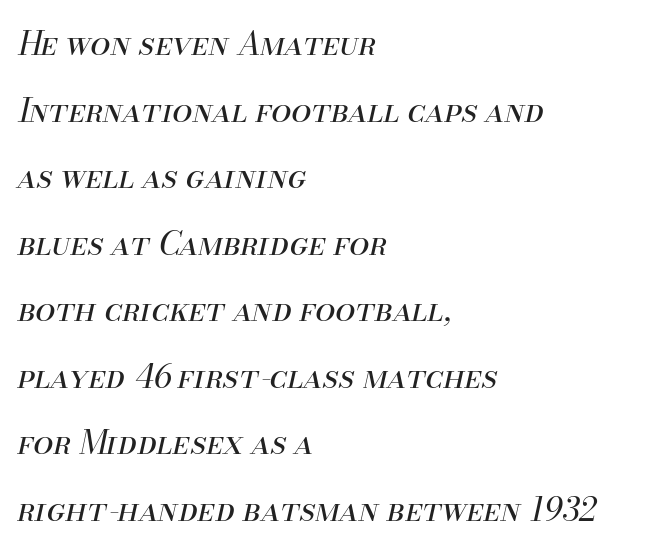
The image shows 32 px regular-weight type, italic (leaning right); set left-aligned, loose line spacing (2.08x), normal letter spacing, not underlined; medium stroke contrast and a small x-height.
